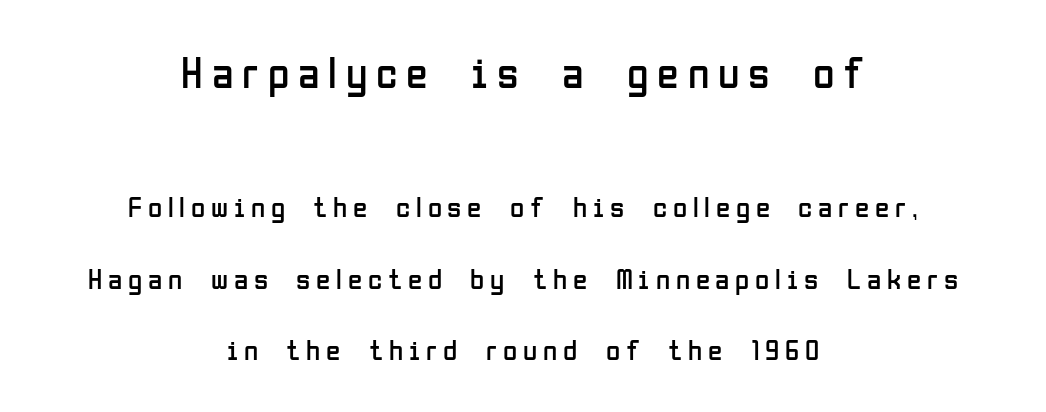
Any mark beneath the type? The region is blank. Note: larger setting up top, smaller setting below. Caption: multi-line text, centered on the measure. Stem width sits at or under what a default text font uses.
